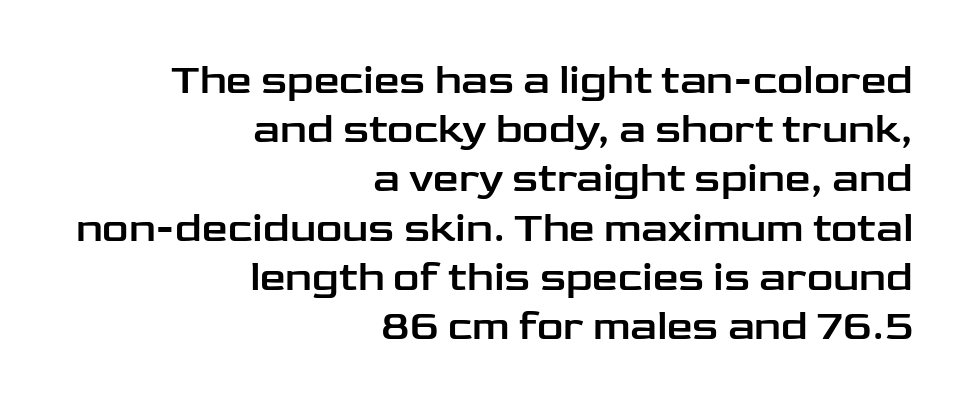
The image shows 41 px wide sans-serif type, upright; set right-aligned, line spacing 1.2x, normal letter spacing, not underlined; low stroke contrast and a medium x-height.
